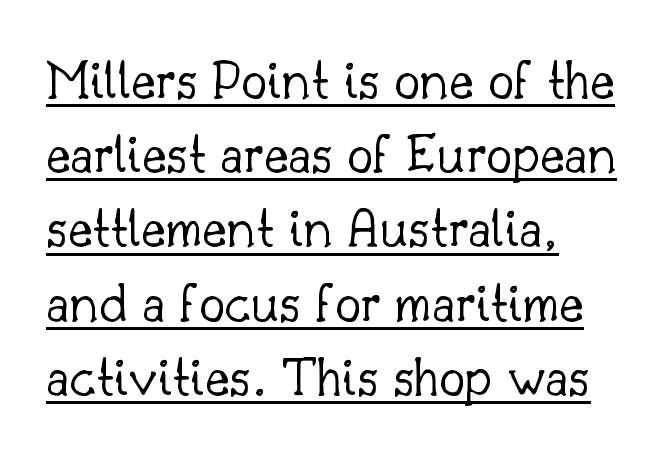
The image shows 58 px light type, upright; set left-aligned, normal line spacing (1.28x), normal letter spacing, underlined; low stroke contrast and a small x-height.
